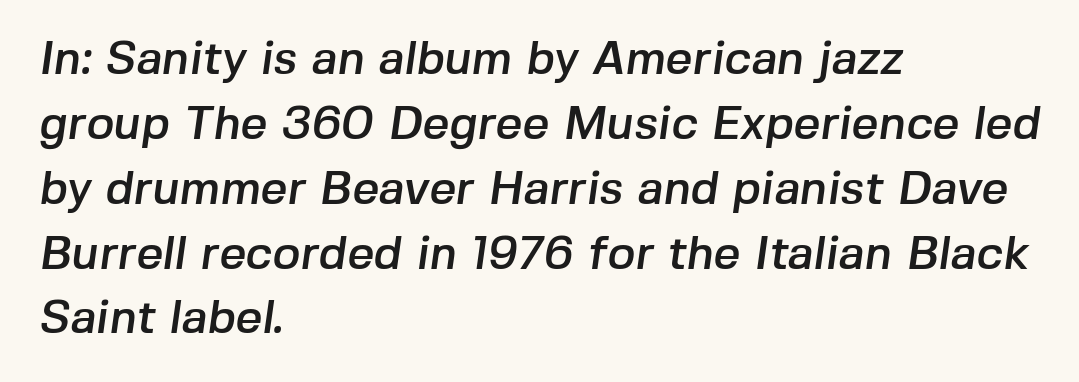
{"serif": "no", "width": "normal", "stroke_contrast": "low", "x_height": "medium", "monospaced": "no", "underline": "no", "align": "left", "line_spacing": "normal", "line_spacing_ratio": 1.38, "letter_spacing": "normal", "letter_spacing_em": 0.0, "glyph_px": 47}
